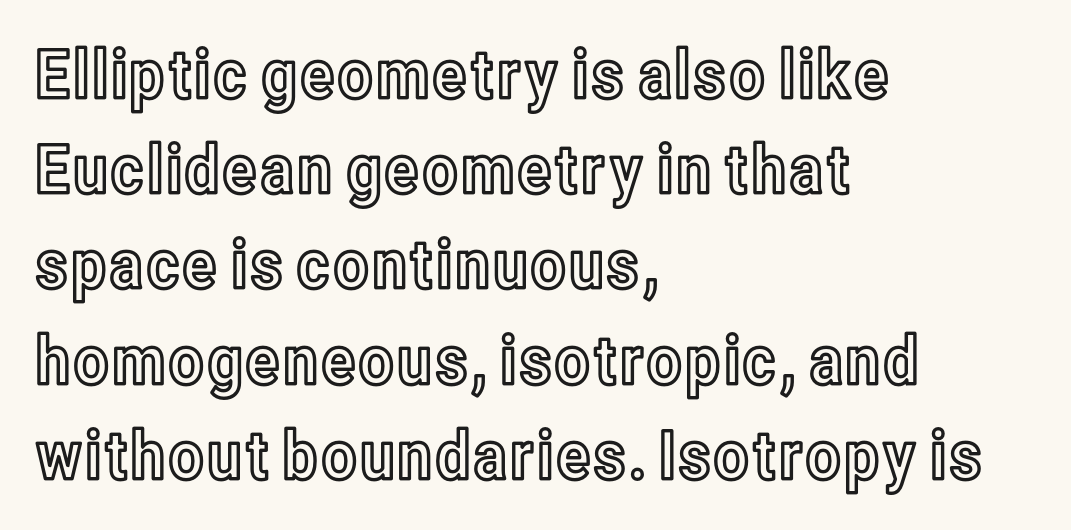
Q: Is the text italic (slanted)? A: No, it is upright.
Q: Is the text underlined? A: No.
Q: How is the paragraph aligned? A: Left-aligned.
Q: Is the spacing between letters normal or unusually wide? A: Normal.
Q: Is the spacing between lines tight, normal or loose? A: Normal.
Q: Width (condensed, normal, or wide)? A: Condensed.
Q: x-height? A: Medium.
Q: Monospaced? A: No.
